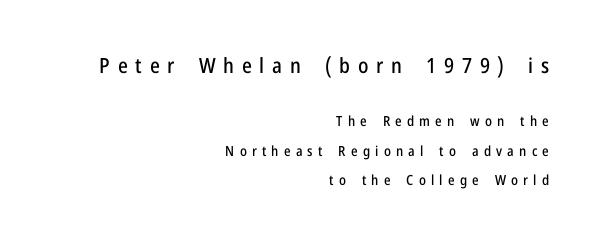
Q: Is the text italic (slanted)? A: No, it is upright.
Q: Is the text underlined? A: No.
Q: How is the paragraph aligned? A: Right-aligned.
Q: Is the spacing between letters normal or unusually wide? A: Unusually wide.
Q: Is the spacing between lines tight, normal or loose? A: Loose.
Q: Which block of text is set in a larger size, the first (top) or the second (bottom)? A: The first (top) one.
